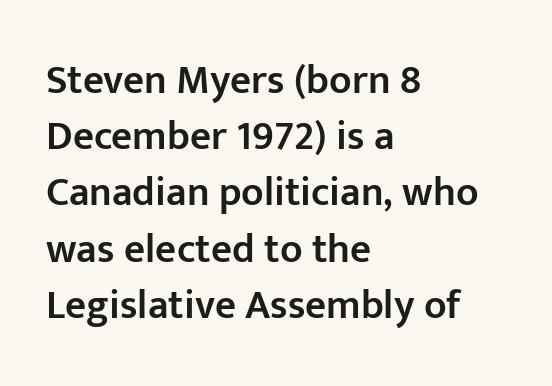
Q: Is the text bold? A: Semi-bold.
Q: Is the text italic (slanted)? A: No, it is upright.
Q: Is the typeface a serif or a sans-serif typeface? A: Sans-serif.
Q: Is the text underlined? A: No.
Q: How is the paragraph aligned? A: Left-aligned.
Q: Is the spacing between letters normal or unusually wide? A: Normal.
Q: Is the spacing between lines tight, normal or loose? A: Normal.
Q: Width (condensed, normal, or wide)? A: Normal.
Q: Stroke contrast? A: Low.
Q: x-height? A: Medium.
Q: Monospaced? A: No.
